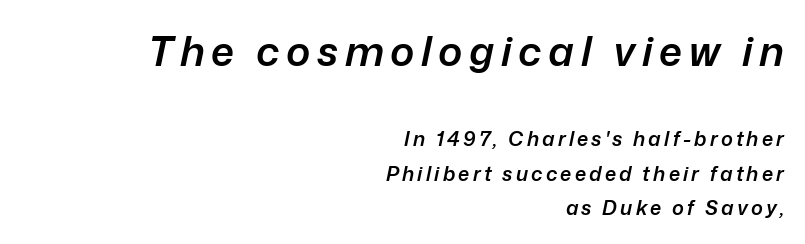
Q: Is the text bold? A: Semi-bold.
Q: Is the text italic (slanted)? A: Yes, it leans right by about 12 degrees.
Q: Is the text underlined? A: No.
Q: How is the paragraph aligned? A: Right-aligned.
Q: Which block of text is set in a larger size, the first (top) or the second (bottom)? A: The first (top) one.
Q: Width (condensed, normal, or wide)? A: Normal.
Q: Stroke contrast? A: Low.
Q: x-height? A: Medium.
Q: Monospaced? A: No.
